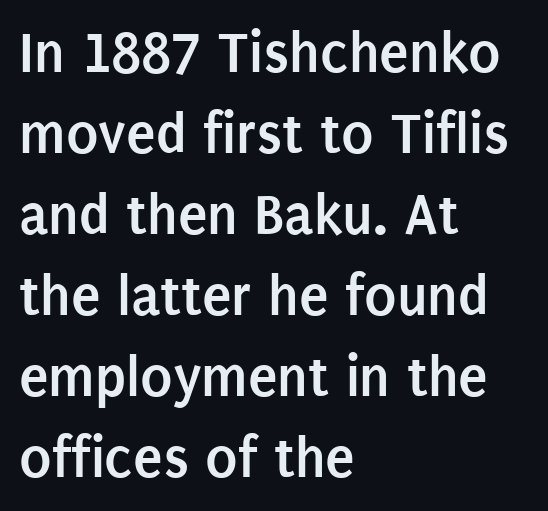
{"serif": "no", "italic": "no", "bold": "yes", "weight": "semibold", "width": "condensed", "stroke_contrast": "low", "x_height": "large", "monospaced": "no", "underline": "no", "align": "left", "line_spacing": "normal", "line_spacing_ratio": 1.35, "letter_spacing": "normal", "letter_spacing_em": 0.0, "glyph_px": 60}
